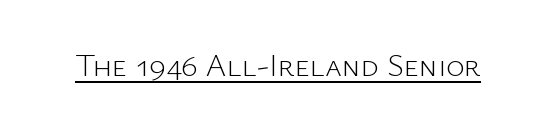
Q: Is the text bold? A: No.
Q: Is the text italic (slanted)? A: No, it is upright.
Q: Is the typeface a serif or a sans-serif typeface? A: Sans-serif.
Q: Is the text underlined? A: Yes.
Q: Is the spacing between letters normal or unusually wide? A: Normal.
Q: Width (condensed, normal, or wide)? A: Normal.
Q: Stroke contrast? A: Low.
Q: x-height? A: Medium.
Q: Monospaced? A: No.
